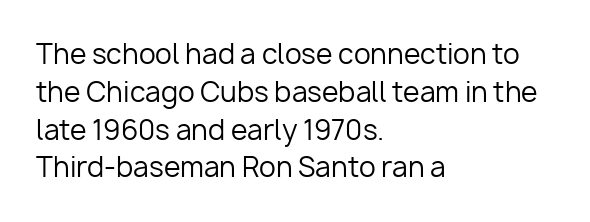
Short note: letters normally spaced. These lines are set flush left with a ragged right edge. The passage shown is not bold in any degree. Rows of type keep a routine distance in the vertical direction. This is the regular roman posture of the typeface.
